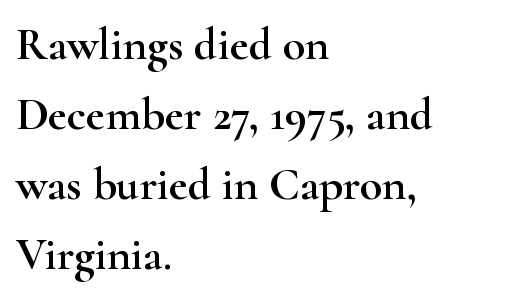
Q: Is the text italic (slanted)? A: No, it is upright.
Q: Is the typeface a serif or a sans-serif typeface? A: Serif.
Q: Is the text underlined? A: No.
Q: How is the paragraph aligned? A: Left-aligned.
Q: Is the spacing between letters normal or unusually wide? A: Normal.
Q: Is the spacing between lines tight, normal or loose? A: Normal.
Q: Width (condensed, normal, or wide)? A: Wide.
Q: Stroke contrast? A: High.
Q: x-height? A: Small.
Q: Monospaced? A: No.
